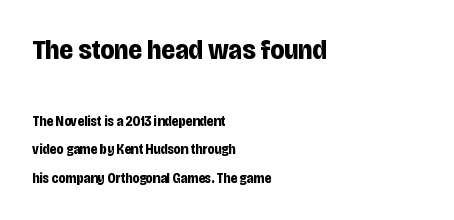
A bare baseline throughout the passage. The line texture is even and compact thanks to regular tracking. This sample has the flowing, uneven cadence of proportional lettering. Pretty heavy lettering here — definitely bold. Font category for this specimen: sans-serif.
